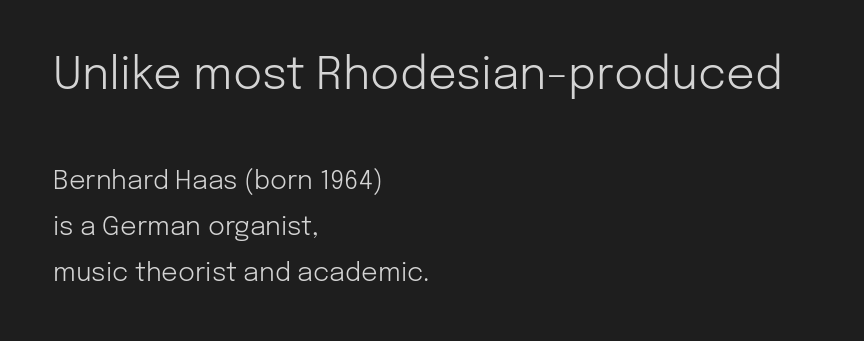
What kind of face is this? One without serifs — a sans. The typography opts for an upright posture over an oblique one. Compared with typical body copy, the letter spacing here is the same. The passage shown is not bold in any degree. Large over small — that's the arrangement of the two blocks here. Left-aligned paragraph, ragged on the right.
